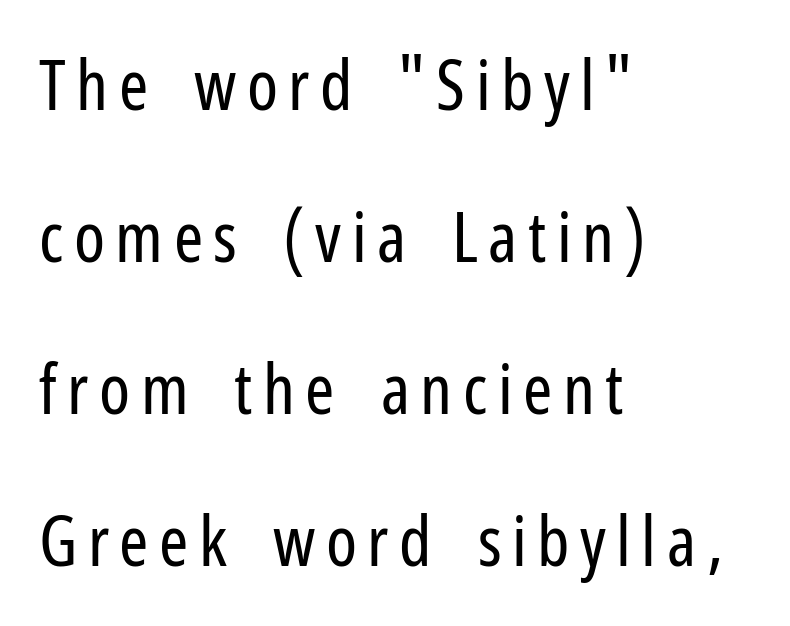
The image shows 70 px regular-weight, condensed sans-serif type, upright; set left-aligned, loose line spacing (2.17x), not underlined; low stroke contrast and a medium x-height.
